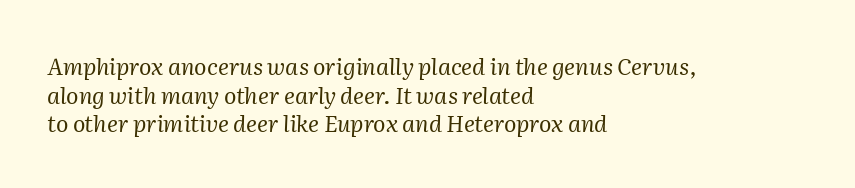
Q: Is the text bold? A: No.
Q: Is the text italic (slanted)? A: Yes, it leans right by about 2 degrees.
Q: Is the text underlined? A: No.
Q: How is the paragraph aligned? A: Left-aligned.
Q: Is the spacing between letters normal or unusually wide? A: Normal.
Q: Is the spacing between lines tight, normal or loose? A: Normal.
